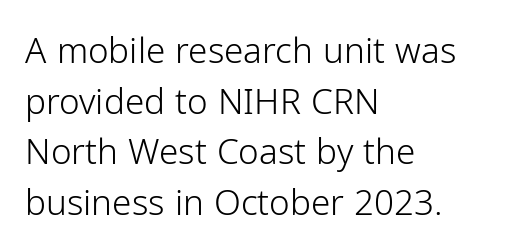
You can tell from the bare stems that sans-serif type was used. Think of a printed novel: that variable character pitch is what you see here. Typeset ragged right — the left edge is the straight one. Tracking here is standard; glyphs follow each other at the usual distance. Rule under the text: the space is simply empty. Is the type heavy? It reads as light-to-regular instead.
